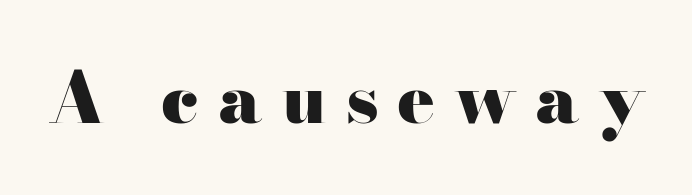
{"serif": "yes", "italic": "no", "bold": "yes", "weight": "heavy", "width": "wide", "stroke_contrast": "high", "x_height": "small", "monospaced": "no", "underline": "no", "letter_spacing": "wide", "letter_spacing_em": 0.27, "glyph_px": 70}
